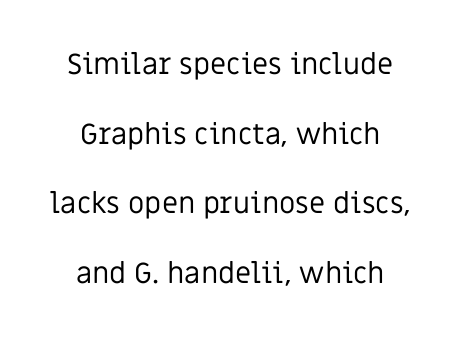
Upright lettering throughout. One glance says open: line gaps are wider than usual. You can tell from the bare stems that sans-serif type was used. Type without underlining. Standard letterfit; no display-style spreading of the glyphs. Horizontal alignment here is central, giving a formal, balanced look.
